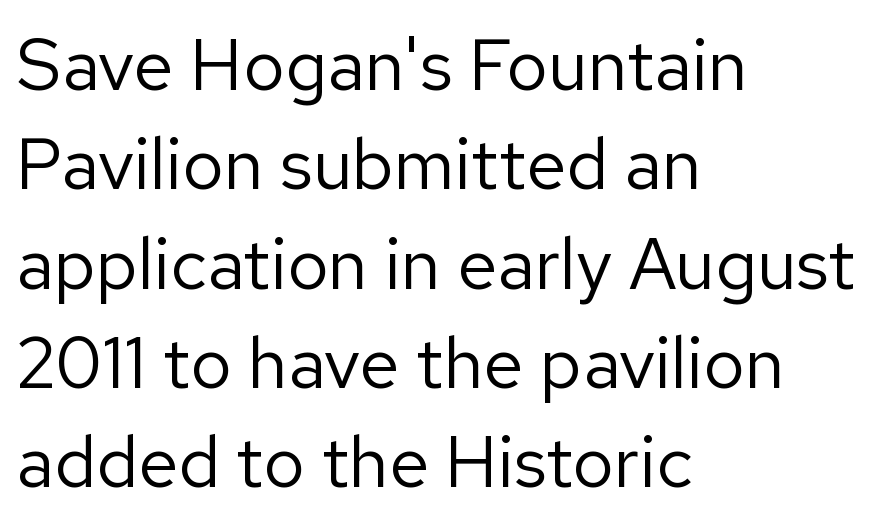
Q: Is the text bold? A: No.
Q: Is the text italic (slanted)? A: No, it is upright.
Q: Is the typeface a serif or a sans-serif typeface? A: Sans-serif.
Q: Is the text underlined? A: No.
Q: How is the paragraph aligned? A: Left-aligned.
Q: Is the spacing between letters normal or unusually wide? A: Normal.
Q: Is the spacing between lines tight, normal or loose? A: Normal.
Q: Width (condensed, normal, or wide)? A: Normal.
Q: Stroke contrast? A: Low.
Q: x-height? A: Medium.
Q: Monospaced? A: No.
